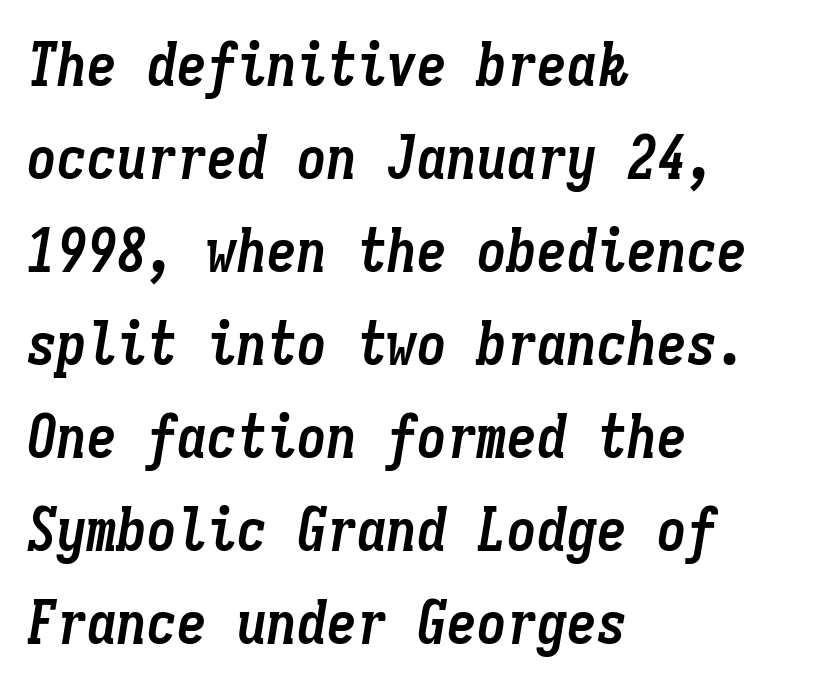
Q: Is the text bold? A: Yes.
Q: Is the text italic (slanted)? A: Yes, it leans right by about 9 degrees.
Q: Is the text underlined? A: No.
Q: How is the paragraph aligned? A: Left-aligned.
Q: Is the spacing between letters normal or unusually wide? A: Normal.
Q: Is the spacing between lines tight, normal or loose? A: Normal.
Q: Width (condensed, normal, or wide)? A: Condensed.
Q: Stroke contrast? A: Low.
Q: x-height? A: Medium.
Q: Monospaced? A: Yes.
